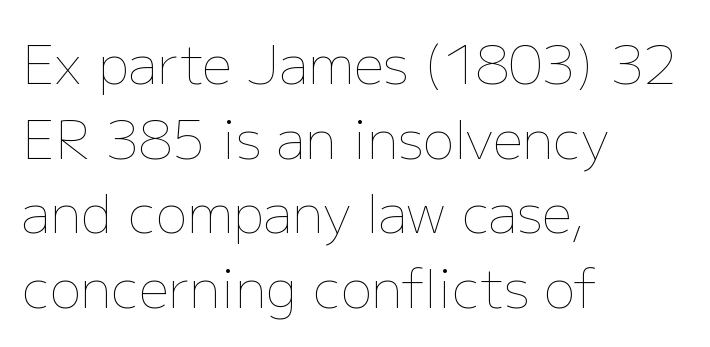
Q: Is the text bold? A: No.
Q: Is the text italic (slanted)? A: No, it is upright.
Q: Is the text underlined? A: No.
Q: How is the paragraph aligned? A: Left-aligned.
Q: Is the spacing between letters normal or unusually wide? A: Normal.
Q: Is the spacing between lines tight, normal or loose? A: Normal.
Q: Width (condensed, normal, or wide)? A: Normal.
Q: Stroke contrast? A: Low.
Q: x-height? A: Medium.
Q: Monospaced? A: No.
